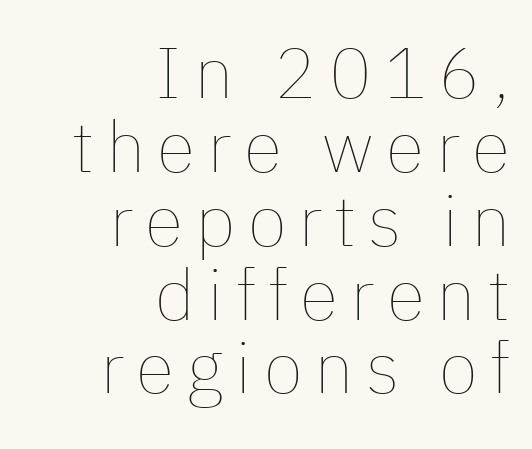
Q: Is the text bold? A: No.
Q: Is the text italic (slanted)? A: No, it is upright.
Q: Is the text underlined? A: No.
Q: How is the paragraph aligned? A: Right-aligned.
Q: Is the spacing between lines tight, normal or loose? A: Tight.
Q: Width (condensed, normal, or wide)? A: Normal.
Q: Stroke contrast? A: Low.
Q: x-height? A: Medium.
Q: Monospaced? A: No.
